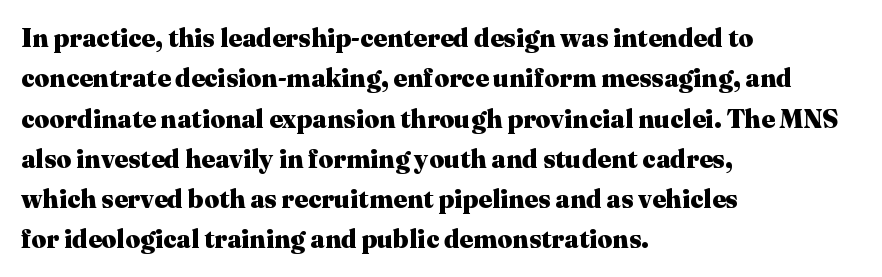
A classic flush-left, rag-right setting is used for this passage. Rows of type keep a routine distance in the vertical direction. Descenders are the only things crossing below the line. The strokes are fattened all the way to bold. Tracking value appears to be zero — textbook default spacing.
